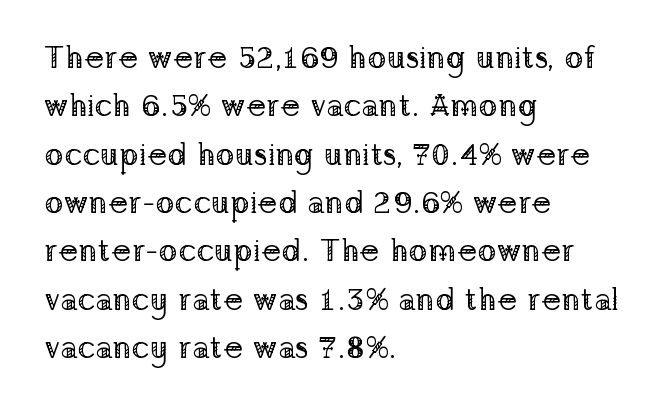
The image shows 32 px regular-weight serif type, upright; set left-aligned, normal line spacing (1.51x), normal letter spacing, not underlined; low stroke contrast and a medium x-height.
